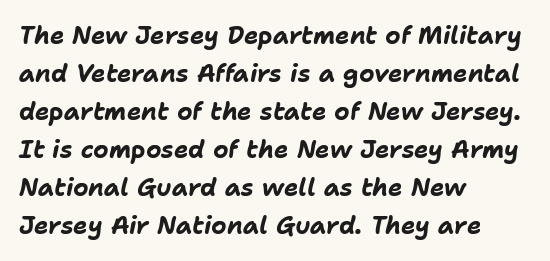
No word sits above an underline. Typeset ragged right — the left edge is the straight one. The gaps between neighbouring characters are ordinary and unremarkable. Italic: yes, the glyphs are oblique. Caption: bold face, heavy strokes.
